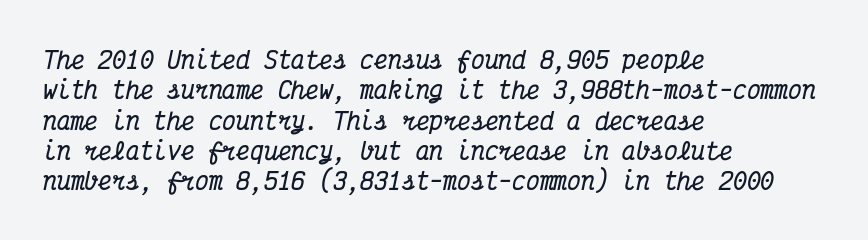
{"italic": "yes", "lean": "right", "slant_degrees": 12, "bold": "yes", "underline": "no", "align": "left", "line_spacing": "normal", "line_spacing_ratio": 1.32, "letter_spacing": "normal", "letter_spacing_em": 0.0, "glyph_px": 23}
